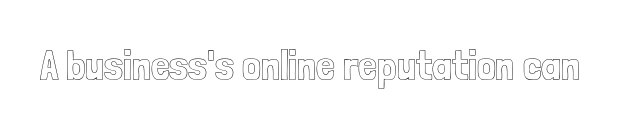
The image shows 42 px condensed type, upright; set normal letter spacing, not underlined; a medium x-height.
